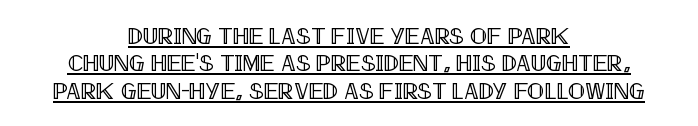
The image shows 23 px text type, upright; set centered, line spacing 1.19x, normal letter spacing, underlined.
